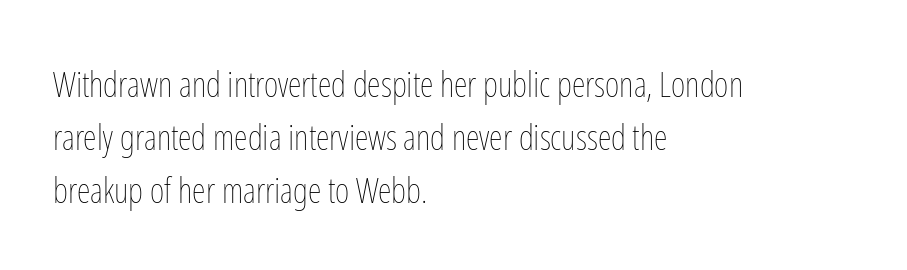
{"italic": "no", "bold": "no", "weight": "thin", "width": "condensed", "stroke_contrast": "low", "x_height": "medium", "monospaced": "no", "underline": "no", "align": "left", "line_spacing": "normal", "line_spacing_ratio": 1.52, "letter_spacing": "normal", "letter_spacing_em": 0.0, "glyph_px": 35}
